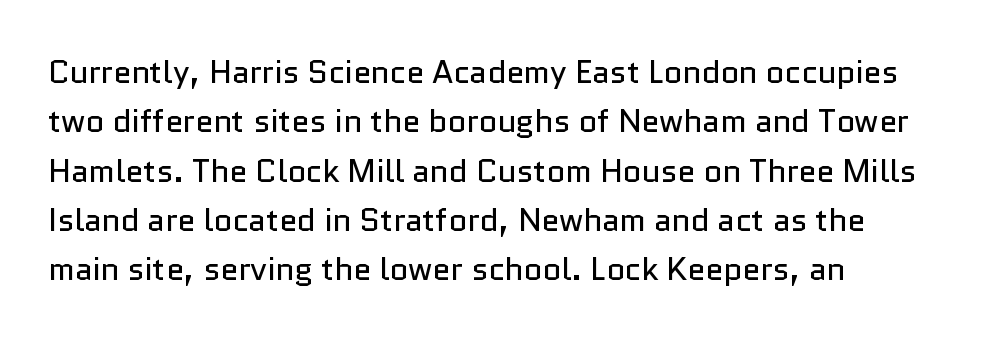
{"serif": "no", "italic": "no", "bold": "no", "weight": "regular", "width": "normal", "stroke_contrast": "low", "x_height": "medium", "monospaced": "no", "underline": "no", "align": "left", "line_spacing": "normal", "line_spacing_ratio": 1.54, "letter_spacing": "normal", "letter_spacing_em": 0.0, "glyph_px": 32}
